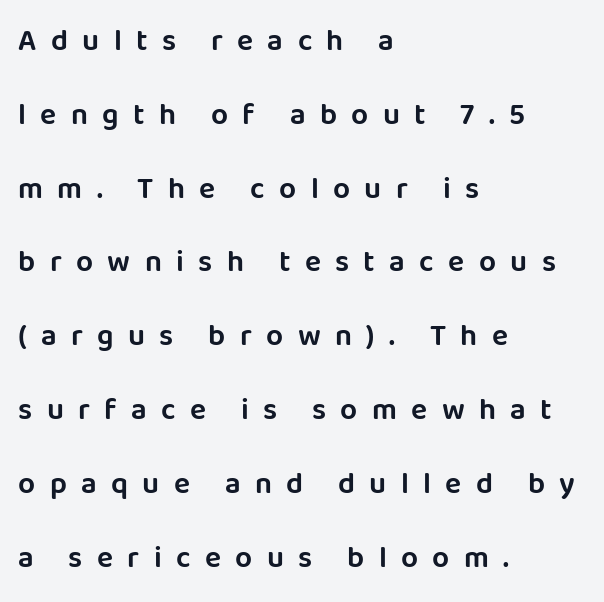
Words appear elongated and porous because spacing is wide. A typesetter would call this proportional, since set widths differ per character. The setting favours the left margin, as ordinary paragraphs usually do. Note: no serifs on the glyphs. It's the straight-up-and-down kind of type. The passage shown is not underscored anywhere.
